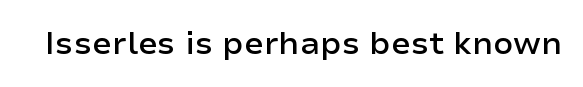
The image shows 32 px semibold sans-serif type, upright; set normal letter spacing, not underlined; low stroke contrast and a medium x-height.
